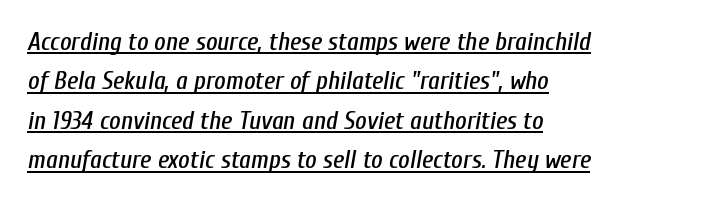
The face used here has a pronounced slope to its letters. The line texture is even and compact thanks to regular tracking. The lines are quadded left. Successive baselines arrive at the customary interval.
